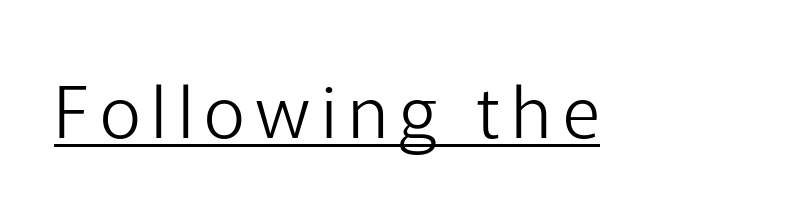
This sample uses a sans-serif face. The typesetter has applied underlining to the passage shown. Tall strokes in this sample are plumb rather than angled. This sample has the flowing, uneven cadence of proportional lettering. Is the type heavy? It reads as light-to-regular instead.
